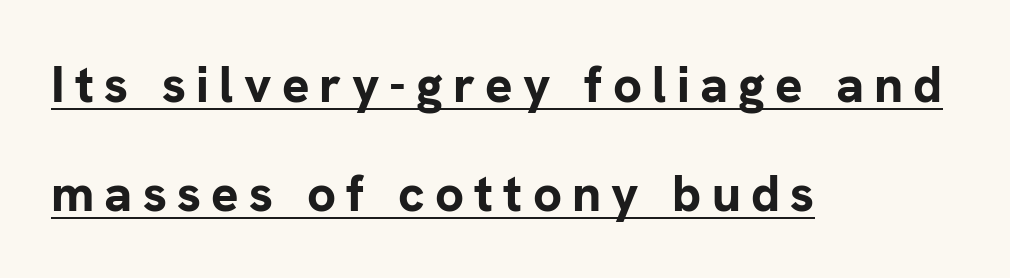
The image shows 51 px bold sans-serif type, upright; set left-aligned, loose line spacing (2.13x), unusually wide letter spacing (+0.2 em), underlined; low stroke contrast and a medium x-height.
